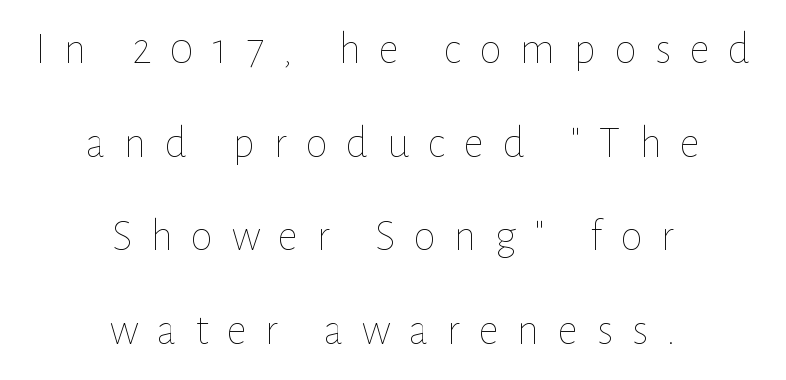
The image shows 45 px thin type, upright; set centered, loose line spacing (2.08x), unusually wide letter spacing (+0.41 em), not underlined; low stroke contrast and a medium x-height.
